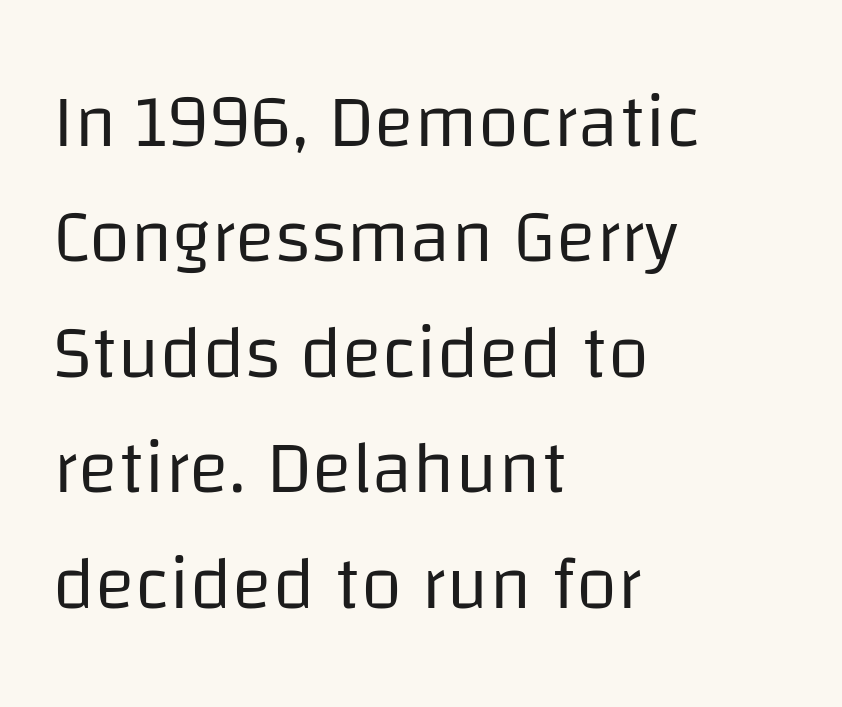
The passage is arranged the way most books set body copy — flush left. Here the glyphs are tracked normally, forming tight word shapes. The passage shown is typed in a proportional face where columns would drift. The letters stand straight up with perfectly vertical stems. The vertical gap from one line to the next is medium. Descenders are the only things crossing below the line.
